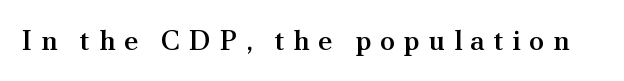
{"serif": "yes", "italic": "no", "bold": "semi", "weight": "semibold", "width": "normal", "stroke_contrast": "medium", "x_height": "small", "monospaced": "no", "underline": "no", "letter_spacing": "wide", "letter_spacing_em": 0.3, "glyph_px": 28}
